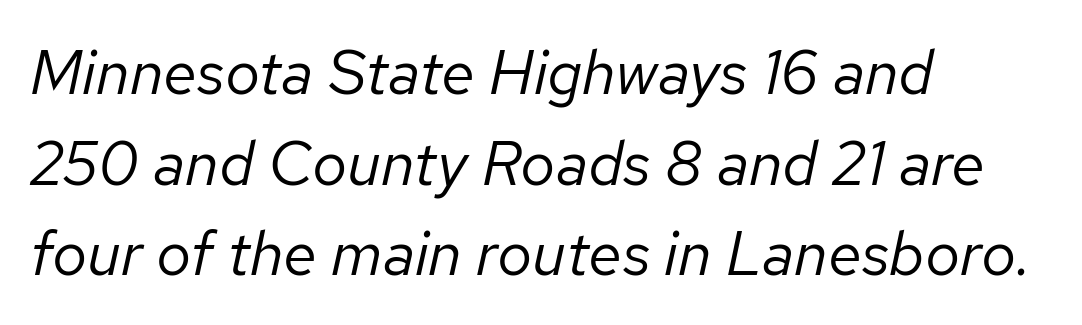
Slant detected: the letters are inclined. The passage shown stacks its lines at a standard gap. Observe the ordinary spacing: letters are neighbours, not strangers. Plain, unruled lines of type. No heavy texture on the line: the type isn't bold.
